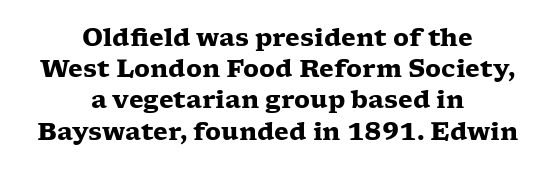
{"italic": "no", "bold": "yes", "underline": "no", "align": "center", "line_spacing": "normal", "line_spacing_ratio": 1.3, "letter_spacing": "normal", "letter_spacing_em": 0.0, "glyph_px": 24}
